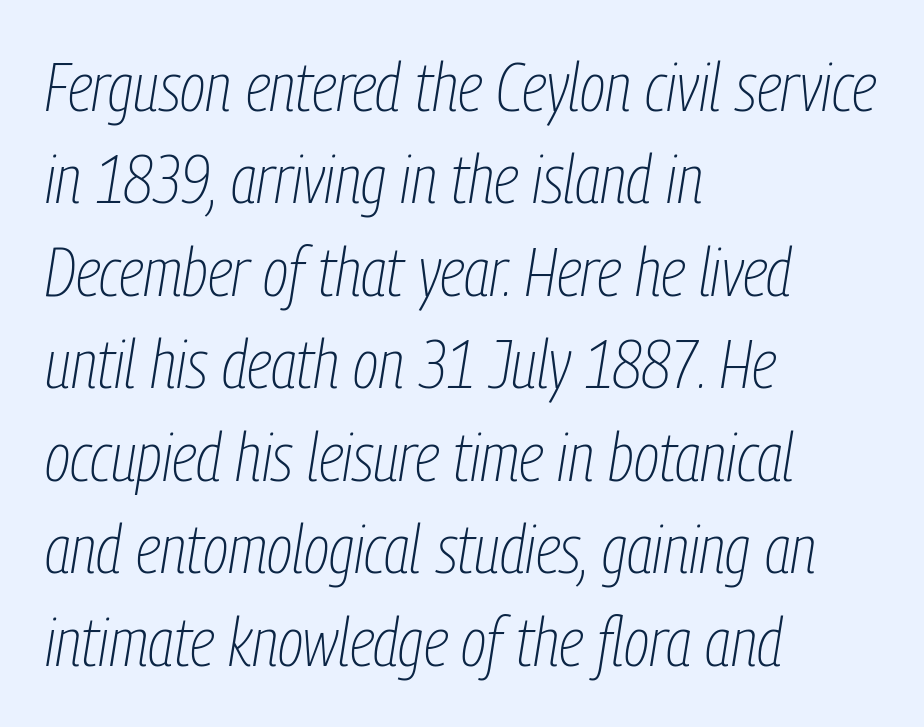
The image shows 68 px thin, condensed type, italic (leaning right); set left-aligned, normal line spacing (1.36x), normal letter spacing, not underlined; low stroke contrast and a medium x-height.
